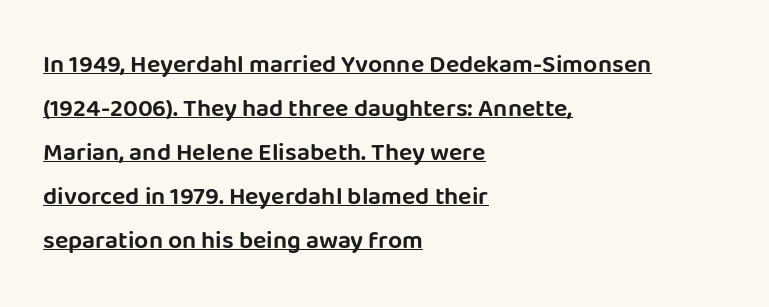
The image shows 25 px text type, upright; set left-aligned, line spacing 1.76x, normal letter spacing, underlined.
